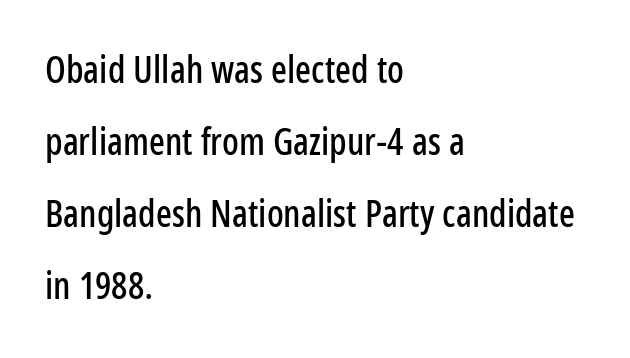
The image shows 37 px condensed sans-serif type, upright; set left-aligned, loose line spacing (1.95x), normal letter spacing, not underlined; low stroke contrast and a medium x-height.
